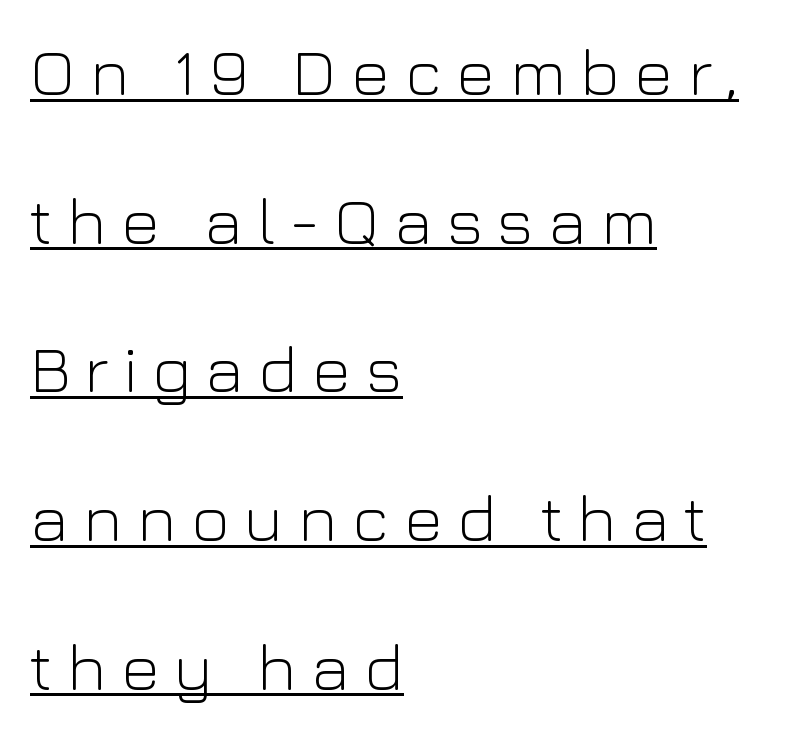
This is not heavy type; no bold has been used. Think of a printed novel: that variable character pitch is what you see here. Observe the absence of serifs on each vertical stroke in this sample. Look at the tracking — it's clearly loosened, letters drifting apart.
